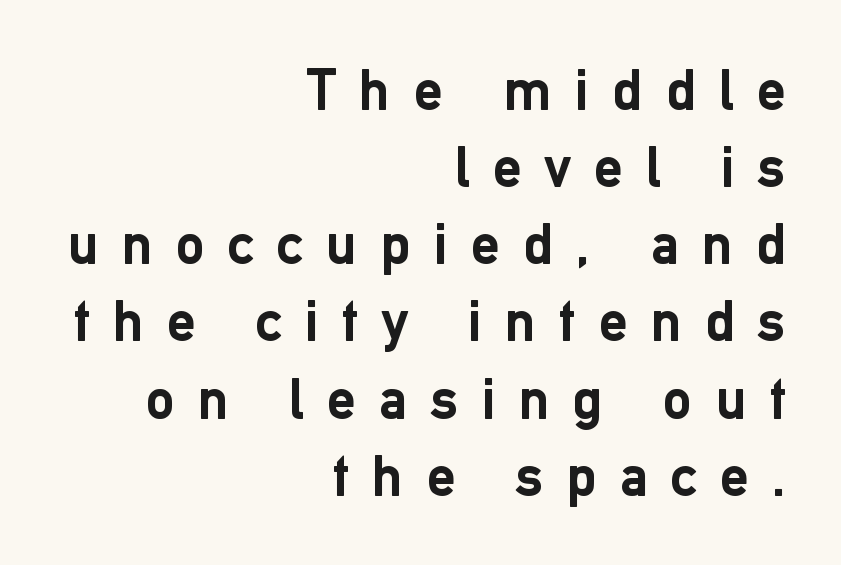
Q: Is the text bold? A: Yes.
Q: Is the text italic (slanted)? A: No, it is upright.
Q: Is the typeface a serif or a sans-serif typeface? A: Sans-serif.
Q: Is the text underlined? A: No.
Q: How is the paragraph aligned? A: Right-aligned.
Q: Is the spacing between letters normal or unusually wide? A: Unusually wide.
Q: Is the spacing between lines tight, normal or loose? A: Normal.
Q: Width (condensed, normal, or wide)? A: Normal.
Q: Stroke contrast? A: Low.
Q: x-height? A: Medium.
Q: Monospaced? A: No.
